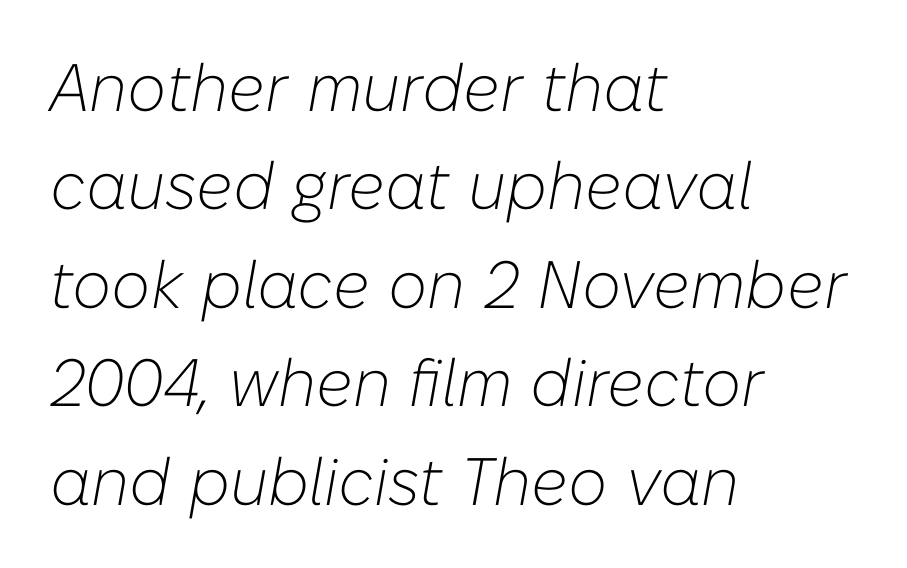
The strokes are not fattened; the text isn't bold. The rendering uses a moderate line-height, typical for paragraphs. Caption: multi-line text, flush left, ragged right. These lines are rendered in a variable-pitch font. Quick note: italic. Honestly, there is no underline to notice here at all.
